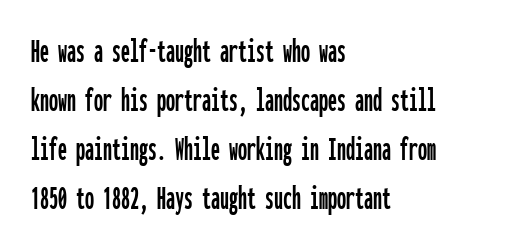
{"serif": "no", "italic": "no", "width": "condensed", "stroke_contrast": "low", "x_height": "medium", "monospaced": "yes", "underline": "no", "align": "left", "line_spacing": "normal", "line_spacing_ratio": 1.36, "letter_spacing": "normal", "letter_spacing_em": 0.0, "glyph_px": 36}
